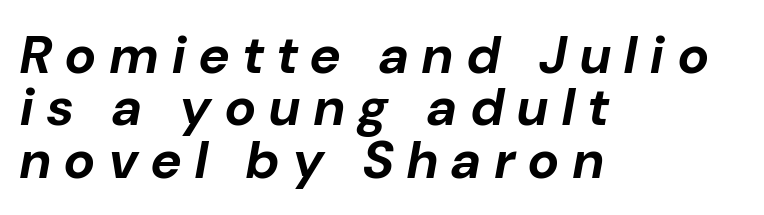
{"italic": "yes", "lean": "right", "slant_degrees": 10, "bold": "yes", "weight": "bold", "width": "normal", "stroke_contrast": "low", "x_height": "medium", "monospaced": "no", "underline": "no", "align": "left", "line_spacing": "tight", "line_spacing_ratio": 0.99, "letter_spacing": "wide", "letter_spacing_em": 0.26, "glyph_px": 53}
